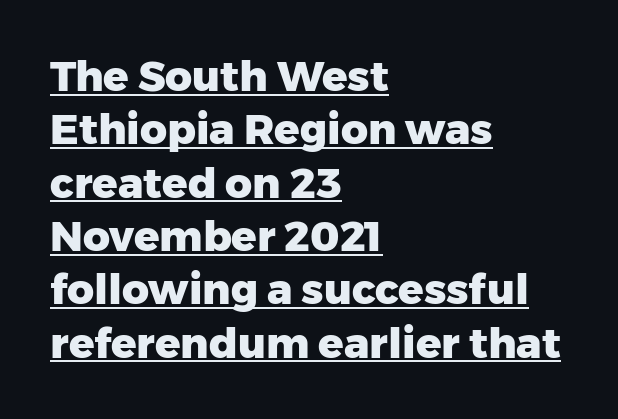
The block of text has a typical density, with ordinary space between rows. Examine the stroke ends and you'll find no serifs. Unlike italic type, these characters show no tilt at all. Set as a true bold cut, around the 700 mark. Look at the tracking — it's just the regular setting, nothing added.
